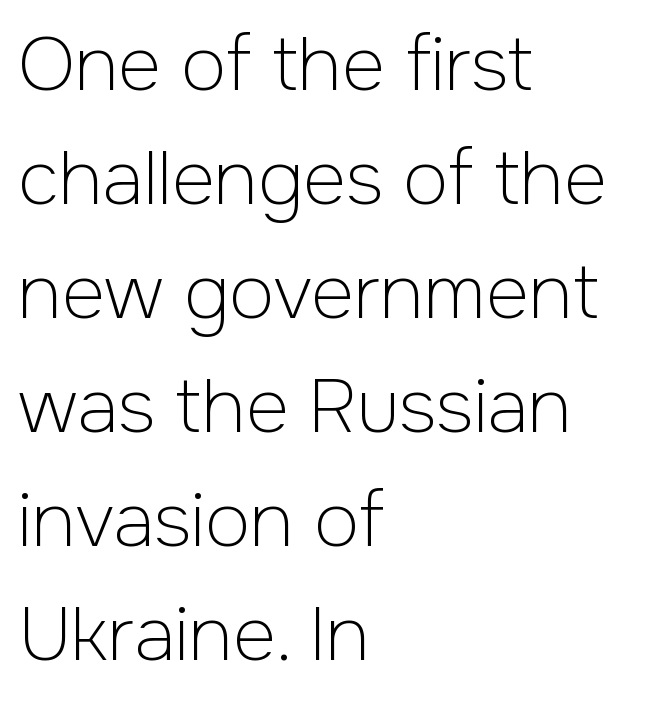
{"serif": "no", "italic": "no", "bold": "no", "weight": "light", "width": "normal", "stroke_contrast": "low", "x_height": "medium", "monospaced": "no", "underline": "no", "align": "left", "line_spacing": "normal", "line_spacing_ratio": 1.54, "letter_spacing": "normal", "letter_spacing_em": 0.0, "glyph_px": 74}
